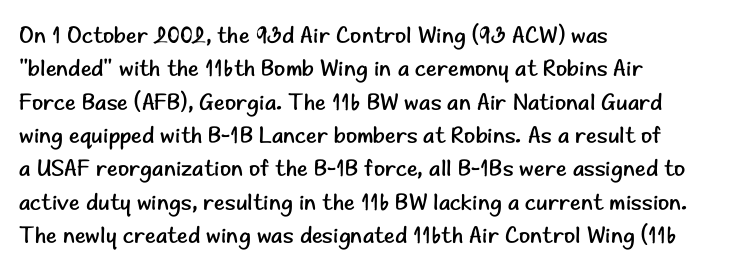
{"italic": "no", "bold": "no", "underline": "no", "align": "left", "line_spacing": "normal", "line_spacing_ratio": 1.45, "letter_spacing": "normal", "letter_spacing_em": 0.0, "glyph_px": 23}
